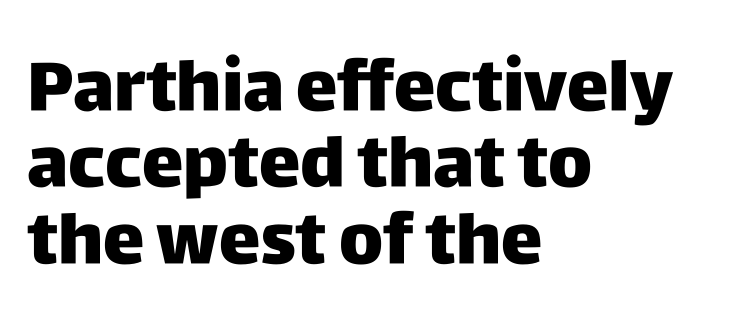
A typesetter would label this face a sans. The rendering keeps characters at their native spacing. These lines are rendered in a variable-pitch font. These lines were composed using upright roman letters.
